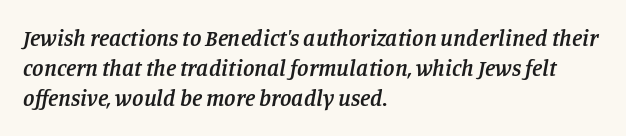
This sample uses plain, unmodified letter spacing. Reading down the block, your eye returns to a fixed left position each line. The face used here is a semibold: visibly heavier than regular, lighter than bold. The string is rendered with underlining switched off. Looking at the ascenders, they clearly lean.
